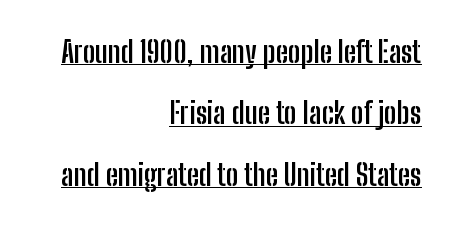
{"serif": "no", "italic": "no", "bold": "yes", "weight": "semibold", "width": "condensed", "stroke_contrast": "low", "x_height": "medium", "monospaced": "no", "underline": "yes", "align": "right", "line_spacing": "loose", "line_spacing_ratio": 2.05, "letter_spacing": "normal", "letter_spacing_em": 0.0, "glyph_px": 30}
